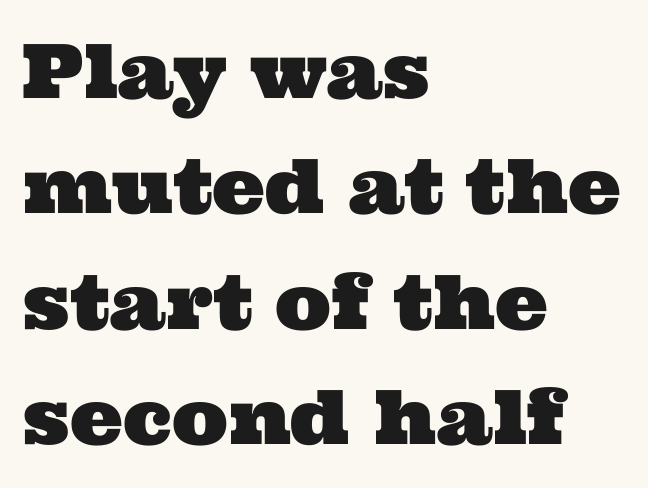
{"serif": "yes", "width": "wide", "stroke_contrast": "medium", "x_height": "medium", "monospaced": "no", "underline": "no", "align": "left", "line_spacing": "normal", "line_spacing_ratio": 1.54, "letter_spacing": "normal", "letter_spacing_em": 0.0, "glyph_px": 75}
